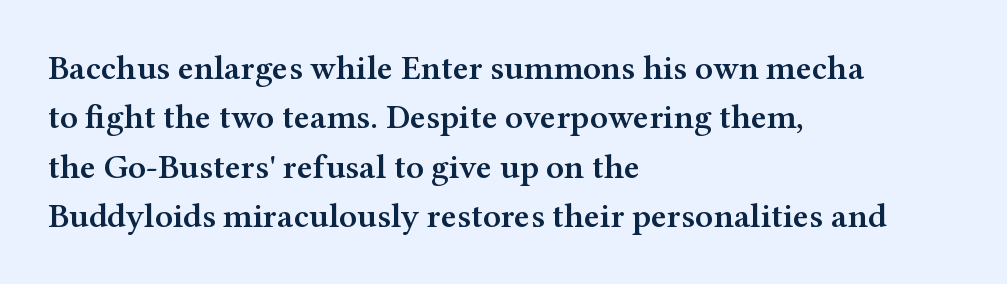
Q: Is the text bold? A: Semi-bold.
Q: Is the text italic (slanted)? A: No, it is upright.
Q: Is the typeface a serif or a sans-serif typeface? A: Serif.
Q: Is the text underlined? A: No.
Q: How is the paragraph aligned? A: Left-aligned.
Q: Is the spacing between letters normal or unusually wide? A: Normal.
Q: Is the spacing between lines tight, normal or loose? A: Normal.
Q: Width (condensed, normal, or wide)? A: Wide.
Q: Stroke contrast? A: Medium.
Q: x-height? A: Medium.
Q: Monospaced? A: No.
